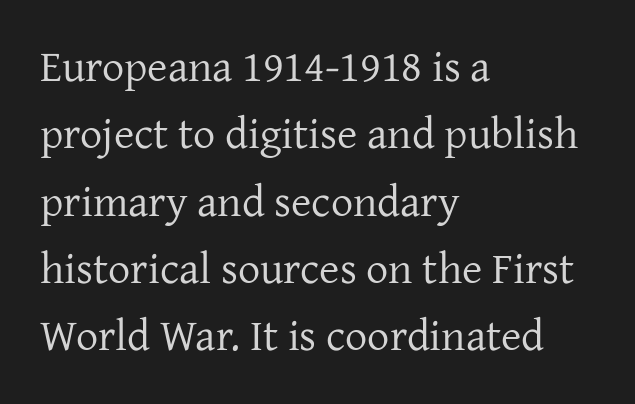
{"serif": "yes", "italic": "no", "bold": "no", "weight": "regular", "width": "normal", "stroke_contrast": "low", "x_height": "medium", "monospaced": "no", "underline": "no", "align": "left", "line_spacing": "normal", "line_spacing_ratio": 1.53, "letter_spacing": "normal", "letter_spacing_em": 0.0, "glyph_px": 44}
